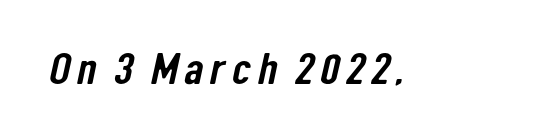
The image shows 44 px condensed sans-serif type; set not underlined; low stroke contrast and a medium x-height.
